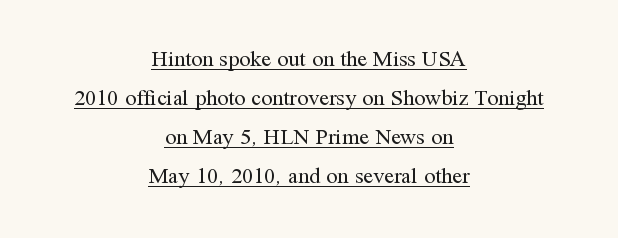
Unbolded letterforms with no extra heft. Notice how the passage keeps no hard edge, just a central spine. Look at the tracking — it's just the regular setting, nothing added. A continuous stroke trails under the words, as in a hyperlink. A roman cut, with each character standing at attention.
